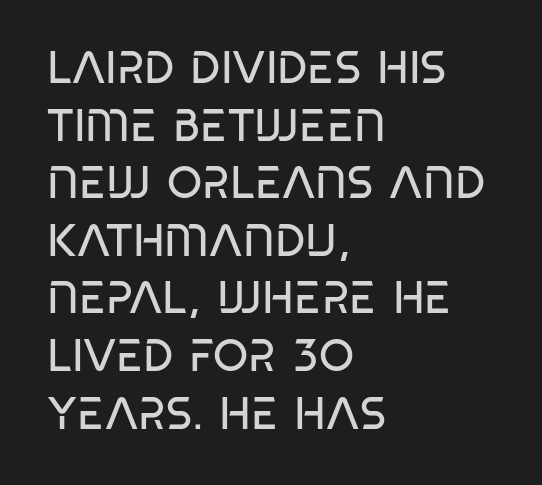
The space directly below the letters is spotless. Letterform terminals end flat and unadorned throughout the passage. These lines keep a tight, regular rhythm from letter to letter. This sample is left-justified, so line endings fall wherever the words run out.
